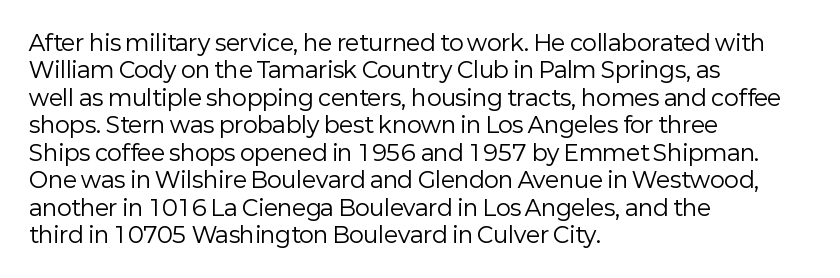
{"italic": "no", "bold": "no", "underline": "no", "align": "left", "line_spacing": "normal", "line_spacing_ratio": 1.25, "letter_spacing": "normal", "letter_spacing_em": 0.0, "glyph_px": 22}
